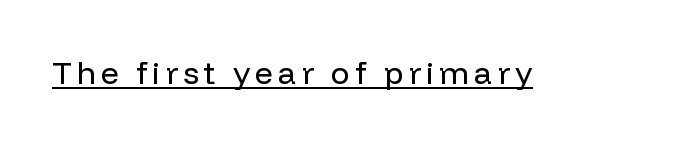
{"serif": "no", "italic": "no", "bold": "no", "weight": "regular", "width": "normal", "stroke_contrast": "low", "x_height": "medium", "monospaced": "no", "underline": "yes", "glyph_px": 32}
